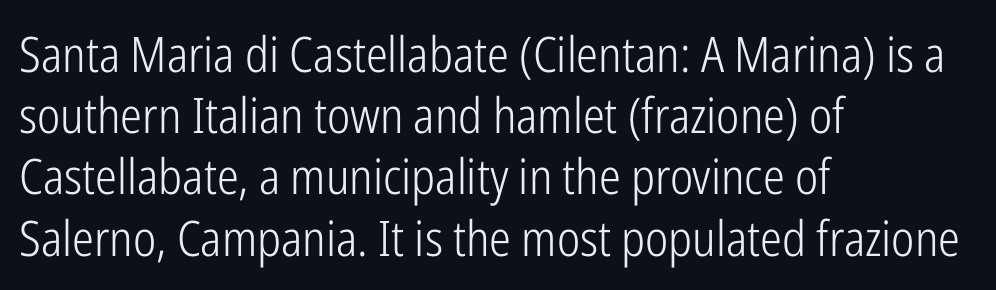
Q: Is the text bold? A: No.
Q: Is the text italic (slanted)? A: No, it is upright.
Q: Is the typeface a serif or a sans-serif typeface? A: Sans-serif.
Q: Is the text underlined? A: No.
Q: How is the paragraph aligned? A: Left-aligned.
Q: Is the spacing between letters normal or unusually wide? A: Normal.
Q: Is the spacing between lines tight, normal or loose? A: Normal.
Q: Width (condensed, normal, or wide)? A: Condensed.
Q: Stroke contrast? A: Low.
Q: x-height? A: Medium.
Q: Monospaced? A: No.
